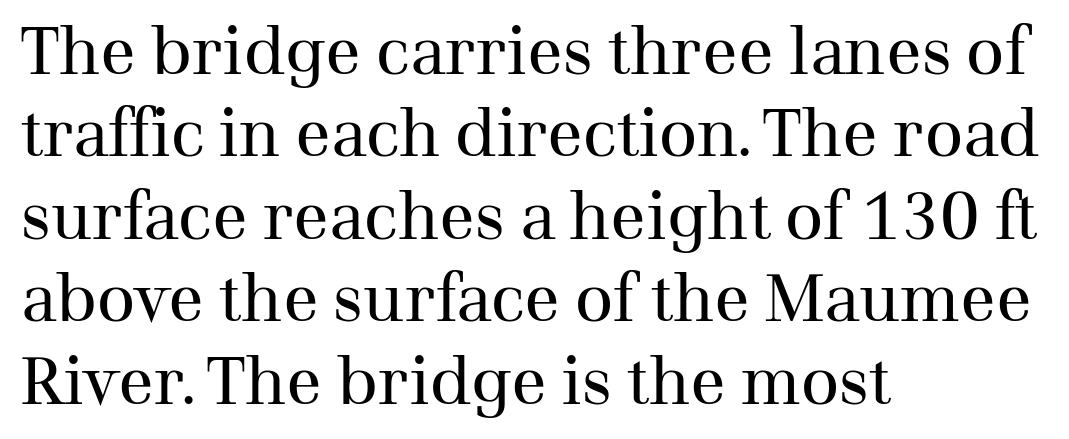
The image shows 66 px regular-weight serif type, upright; set left-aligned, normal line spacing (1.25x), normal letter spacing, not underlined; medium stroke contrast and a medium x-height.
